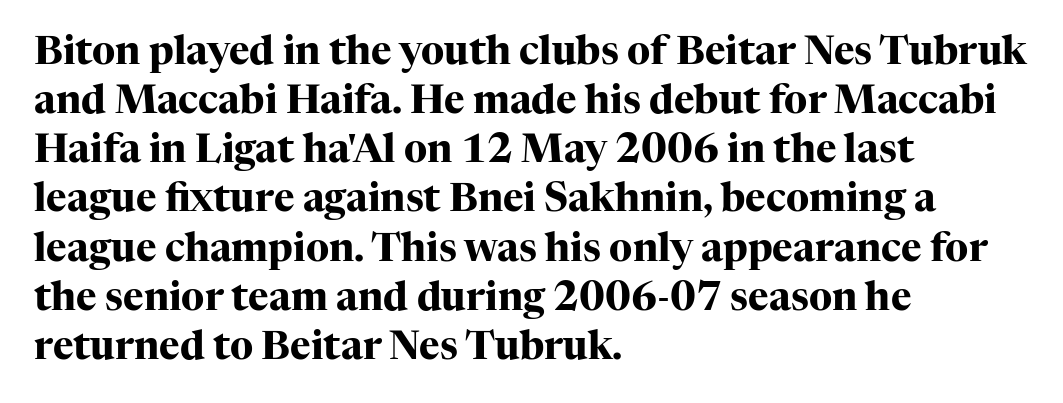
These lines are rendered in a variable-pitch font. The line-height multiplier appears to be the usual default. This rendering employs a face with finishing strokes, i.e., a serif. Short and long lines alike share a common starting point at left. Is there any slant? The stems are plumb. The gap between lines stays unmarked.
